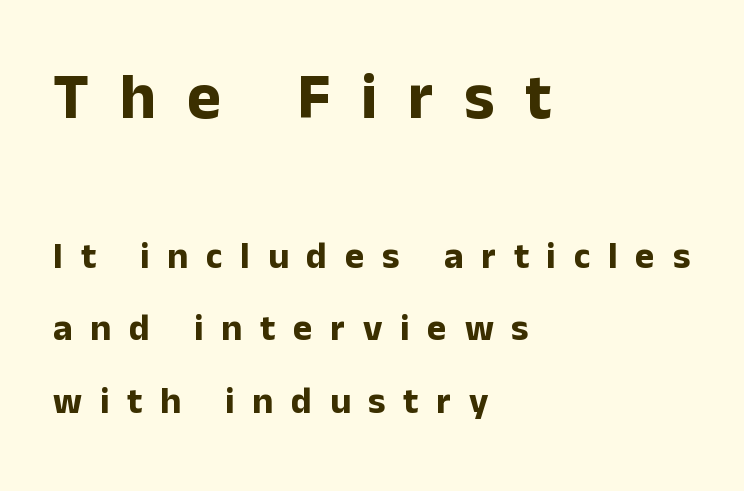
Q: Is the text bold? A: Yes.
Q: Is the text italic (slanted)? A: No, it is upright.
Q: Is the typeface a serif or a sans-serif typeface? A: Sans-serif.
Q: Is the text underlined? A: No.
Q: How is the paragraph aligned? A: Left-aligned.
Q: Is the spacing between letters normal or unusually wide? A: Unusually wide.
Q: Is the spacing between lines tight, normal or loose? A: Loose.
Q: Which block of text is set in a larger size, the first (top) or the second (bottom)? A: The first (top) one.
Q: Width (condensed, normal, or wide)? A: Normal.
Q: Stroke contrast? A: Low.
Q: x-height? A: Medium.
Q: Monospaced? A: No.
